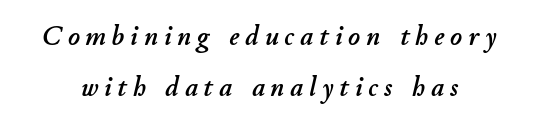
The image shows 28 px text type, italic (leaning right); set line spacing 1.82x, unusually wide letter spacing (+0.22 em), not underlined; low stroke contrast and a small x-height.
